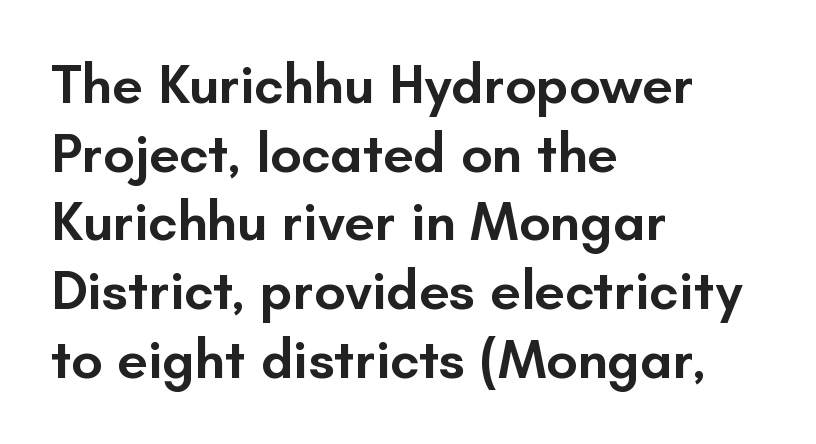
The image shows 55 px semibold sans-serif type, upright; set left-aligned, normal line spacing (1.25x), normal letter spacing, not underlined; low stroke contrast and a small x-height.
